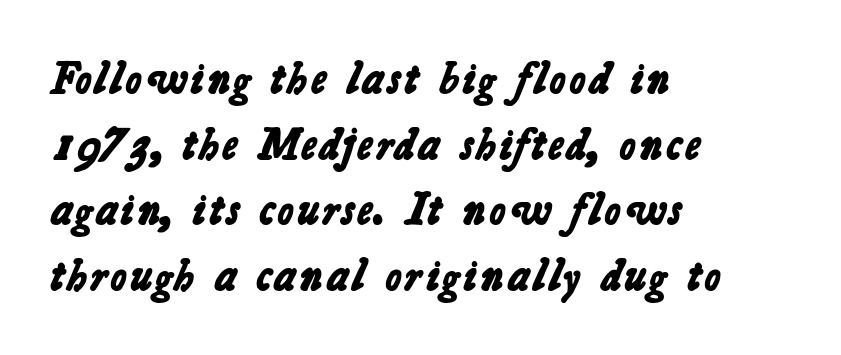
Q: Is the text bold? A: Yes.
Q: Is the typeface a serif or a sans-serif typeface? A: Sans-serif.
Q: Is the text underlined? A: No.
Q: How is the paragraph aligned? A: Left-aligned.
Q: Is the spacing between letters normal or unusually wide? A: Normal.
Q: Is the spacing between lines tight, normal or loose? A: Normal.
Q: Width (condensed, normal, or wide)? A: Normal.
Q: Stroke contrast? A: Low.
Q: x-height? A: Medium.
Q: Monospaced? A: No.
